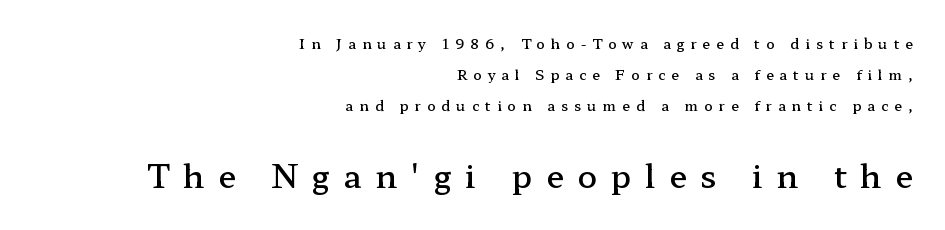
The image shows 32 px semibold, wide serif type, upright; set right-aligned, loose line spacing (2.2x), unusually wide letter spacing (+0.43 em), not underlined; the second (bottom) block is 2.29x larger; low stroke contrast and a medium x-height.
